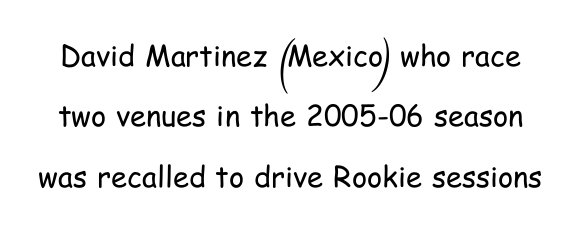
{"serif": "no", "italic": "no", "bold": "no", "weight": "regular", "width": "condensed", "stroke_contrast": "low", "x_height": "medium", "monospaced": "no", "underline": "no", "line_spacing": "loose", "line_spacing_ratio": 2.08, "letter_spacing": "normal", "letter_spacing_em": 0.0, "glyph_px": 29}
